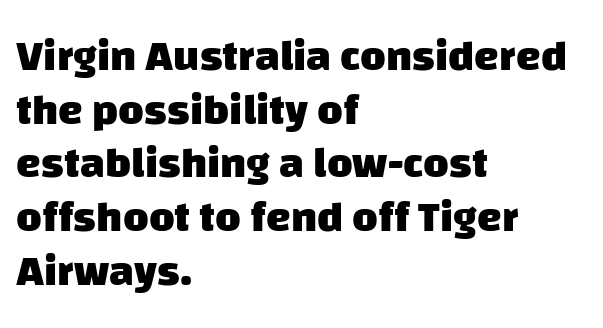
Is this a fixed-width face? No — the glyphs have proportional, varying widths. Decoration check: the copy has no underline. Line beginnings align vertically; line endings do not. Here the glyphs are tracked normally, forming tight word shapes. The designer went with a sans here, leaving each stem footless. Heavy-handed strokes throughout: this text is bold.
